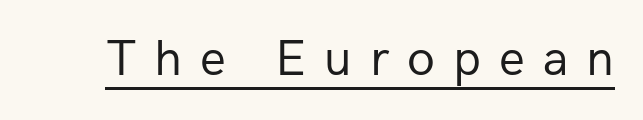
Stems here are at most as thick as an everyday book face. You could not count columns in this text — the font is proportionally spaced. A typesetter would mark this as roman, not italic. The letters carry no serifs — their stems end cleanly without finishing strokes. These characters rest on top of a visible drawn line.
